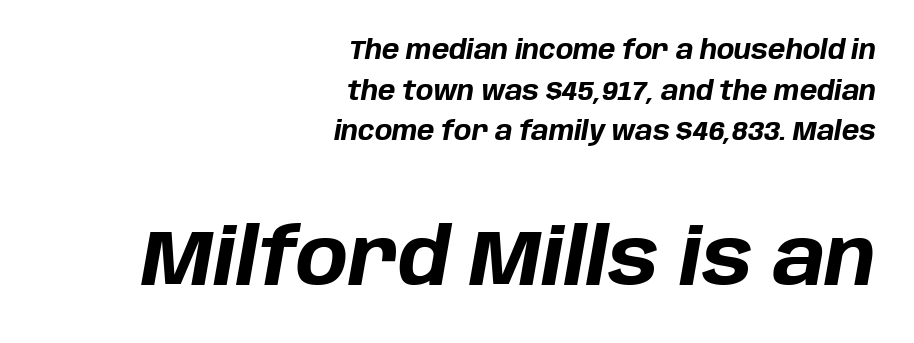
Q: Is the text bold? A: Yes.
Q: Is the text italic (slanted)? A: Yes, it leans right by about 10 degrees.
Q: Is the text underlined? A: No.
Q: How is the paragraph aligned? A: Right-aligned.
Q: Is the spacing between letters normal or unusually wide? A: Normal.
Q: Is the spacing between lines tight, normal or loose? A: Normal.
Q: Which block of text is set in a larger size, the first (top) or the second (bottom)? A: The second (bottom) one.
Q: Width (condensed, normal, or wide)? A: Normal.
Q: Stroke contrast? A: Low.
Q: x-height? A: Large.
Q: Monospaced? A: No.
